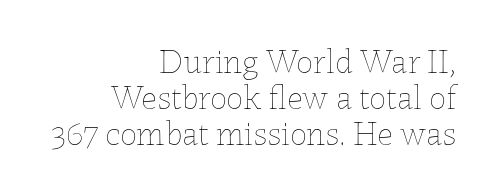
The image shows 34 px thin type, upright; set right-aligned, tight line spacing (1.06x), normal letter spacing, not underlined; low stroke contrast and a medium x-height.
